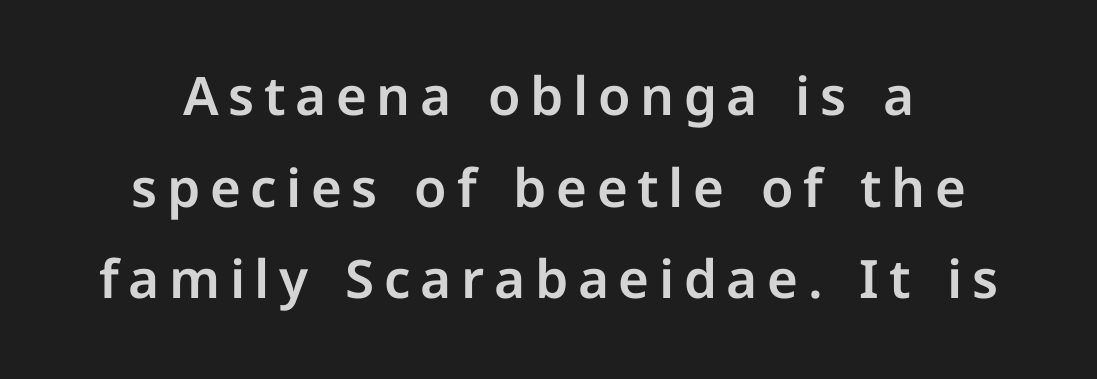
{"serif": "no", "italic": "no", "width": "normal", "stroke_contrast": "low", "x_height": "medium", "monospaced": "no", "underline": "no", "align": "center", "line_spacing_ratio": 1.73, "glyph_px": 53}
